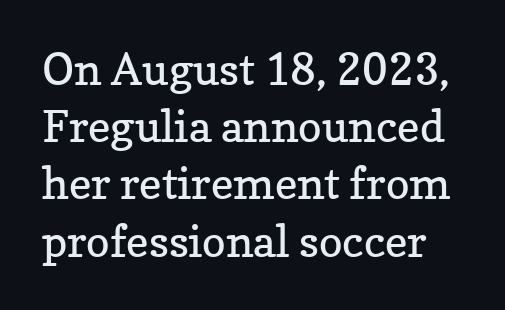
Q: Is the text bold? A: No.
Q: Is the text italic (slanted)? A: No, it is upright.
Q: Is the typeface a serif or a sans-serif typeface? A: Serif.
Q: Is the text underlined? A: No.
Q: Is the spacing between letters normal or unusually wide? A: Normal.
Q: Is the spacing between lines tight, normal or loose? A: Normal.
Q: Width (condensed, normal, or wide)? A: Normal.
Q: Stroke contrast? A: Low.
Q: x-height? A: Medium.
Q: Monospaced? A: No.
